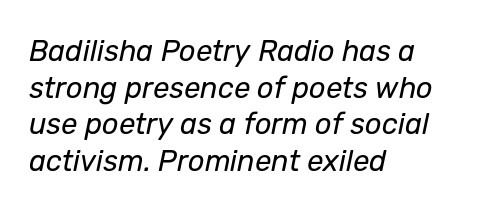
The image shows 29 px regular-weight type, italic (leaning right); set left-aligned, normal line spacing (1.26x), normal letter spacing, not underlined; low stroke contrast and a medium x-height.
